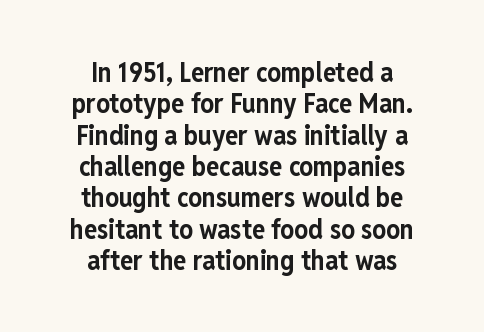
Q: Is the text bold? A: Yes.
Q: Is the text italic (slanted)? A: No, it is upright.
Q: Is the text underlined? A: No.
Q: How is the paragraph aligned? A: Centered.
Q: Is the spacing between letters normal or unusually wide? A: Normal.
